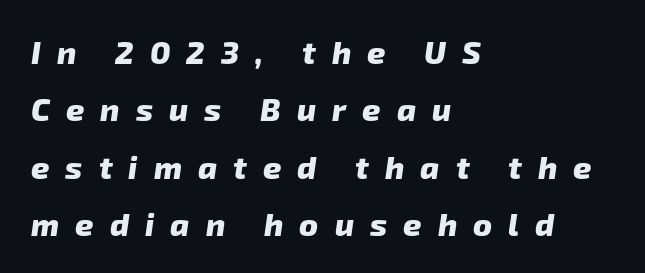
The image shows 32 px heavy sans-serif type; set left-aligned, line spacing 1.79x, unusually wide letter spacing (+0.5 em), not underlined; low stroke contrast and a medium x-height.
